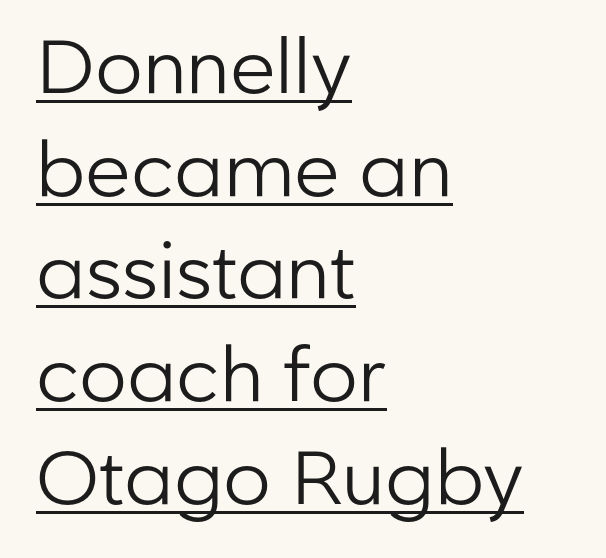
The image shows 75 px regular-weight sans-serif type, upright; set left-aligned, normal line spacing (1.37x), normal letter spacing, underlined; low stroke contrast and a medium x-height.
